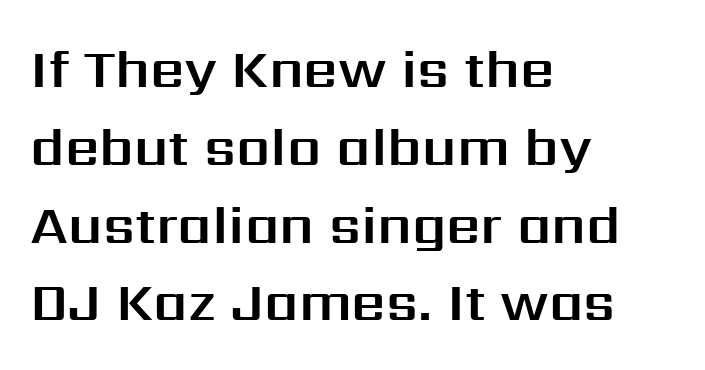
The image shows 54 px sans-serif type, upright; set left-aligned, normal line spacing (1.44x), normal letter spacing, not underlined; medium stroke contrast and a medium x-height.
